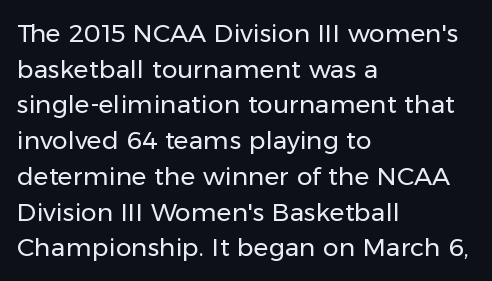
Q: Is the text bold? A: No.
Q: Is the text italic (slanted)? A: No, it is upright.
Q: Is the text underlined? A: No.
Q: How is the paragraph aligned? A: Left-aligned.
Q: Is the spacing between letters normal or unusually wide? A: Normal.
Q: Is the spacing between lines tight, normal or loose? A: Normal.
